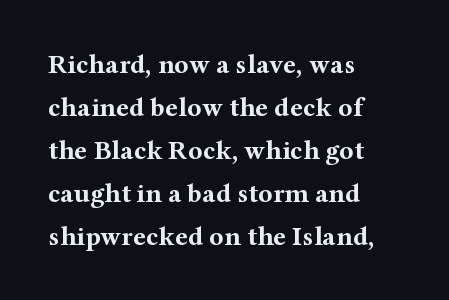
{"italic": "no", "bold": "yes", "underline": "no", "align": "left", "line_spacing": "normal", "line_spacing_ratio": 1.59, "letter_spacing": "normal", "letter_spacing_em": 0.0, "glyph_px": 27}
